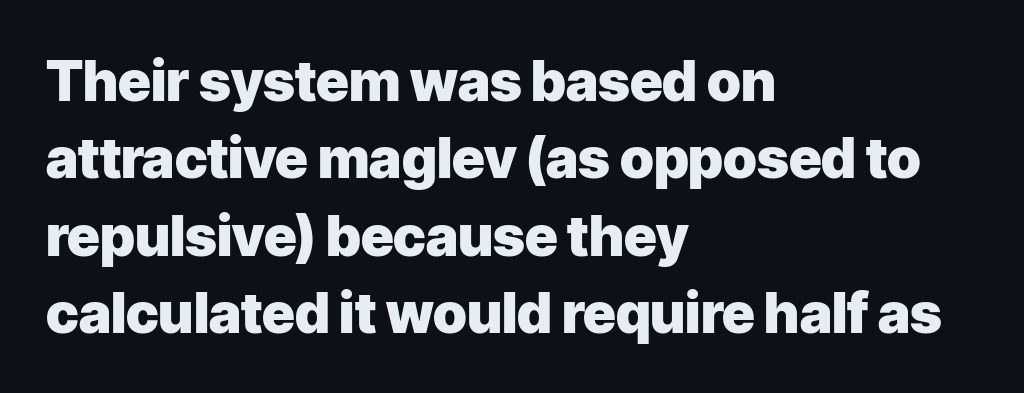
{"serif": "no", "italic": "no", "bold": "yes", "weight": "heavy", "width": "normal", "stroke_contrast": "low", "x_height": "medium", "monospaced": "no", "underline": "no", "align": "left", "line_spacing": "normal", "line_spacing_ratio": 1.38, "letter_spacing": "normal", "letter_spacing_em": 0.0, "glyph_px": 56}
